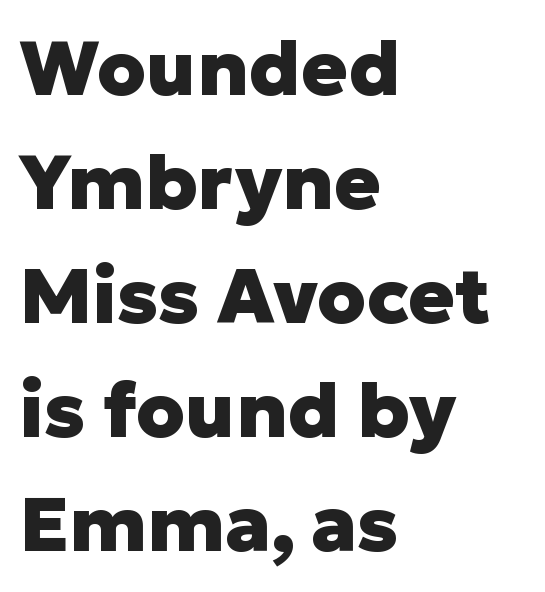
{"serif": "no", "italic": "no", "bold": "yes", "weight": "heavy", "width": "normal", "stroke_contrast": "low", "x_height": "medium", "monospaced": "no", "underline": "no", "align": "left", "line_spacing": "normal", "line_spacing_ratio": 1.48, "letter_spacing": "normal", "letter_spacing_em": 0.0, "glyph_px": 77}
